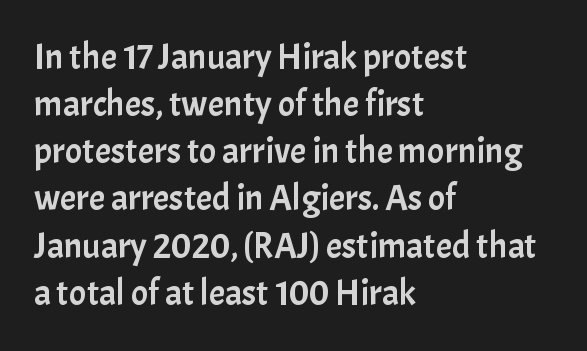
The image shows 36 px sans-serif type, upright; set left-aligned, normal line spacing (1.31x), normal letter spacing, not underlined; low stroke contrast and a medium x-height.
